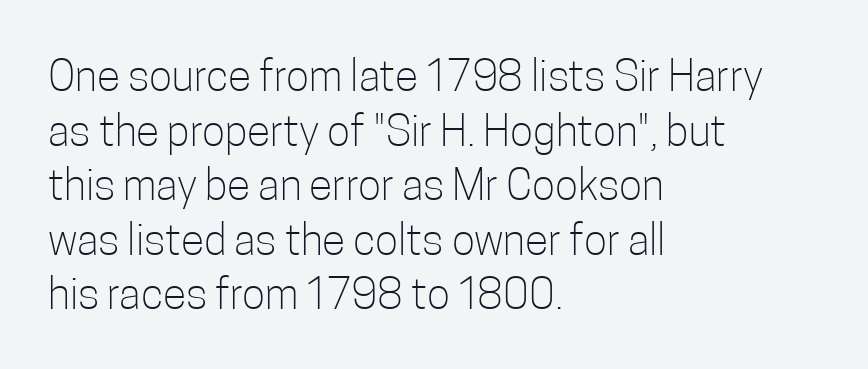
Note the varied advance widths — an 'i' is clearly narrower than an 'm'. The passage shown has conventional tracking throughout. Alignment: flush left. Descenders are the only things crossing below the line. Heaviness? Minimal to ordinary, like unemphasized prose. Examine the stroke ends and you'll find no serifs.
